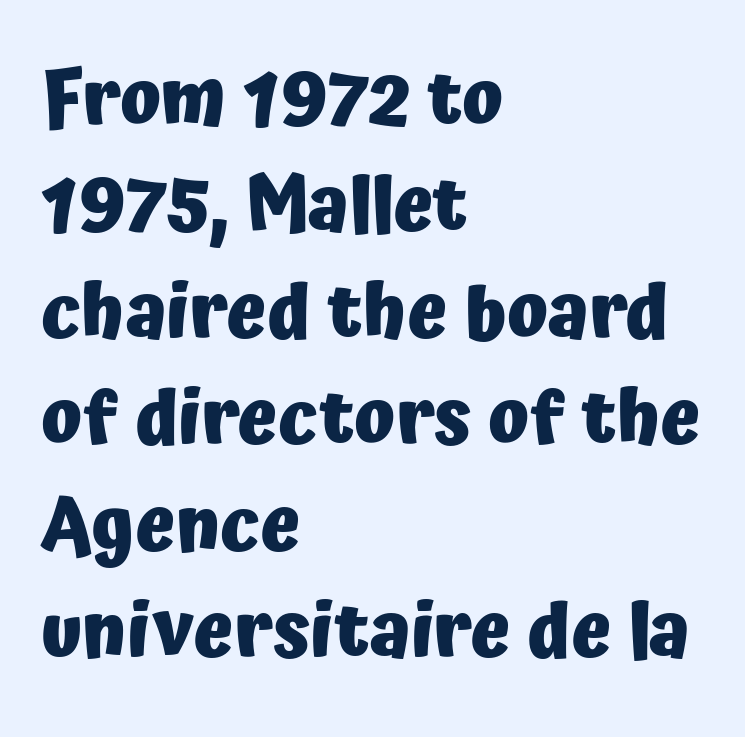
The image shows 75 px heavy sans-serif type, upright; set left-aligned, normal line spacing (1.42x), normal letter spacing, not underlined; low stroke contrast and a medium x-height.
